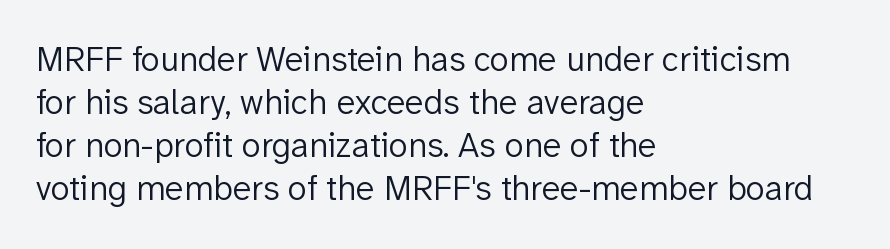
The image shows 35 px light sans-serif type, upright; set left-aligned, line spacing 1.23x, normal letter spacing, not underlined; low stroke contrast and a medium x-height.
